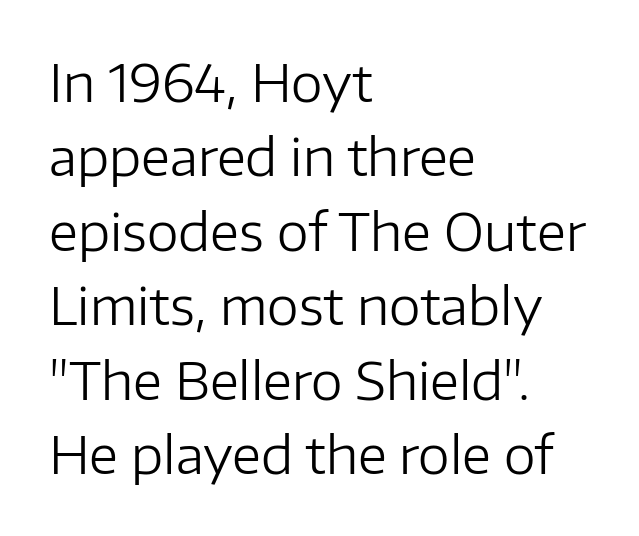
This sample has the flowing, uneven cadence of proportional lettering. Nothing sits at the stroke ends, so this counts as sans-serif. The tracking reads as untouched default to a designer's eye. Casual observation: everything's shoved over to the left.
